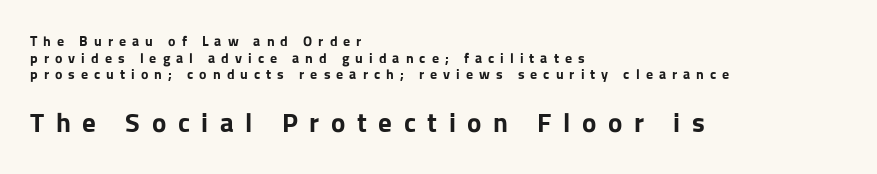
{"italic": "no", "bold": "yes", "underline": "no", "align": "left", "line_spacing_ratio": 1.18, "letter_spacing": "wide", "letter_spacing_em": 0.43, "larger_block": "second", "size_ratio": 1.93, "glyph_px": 27}
